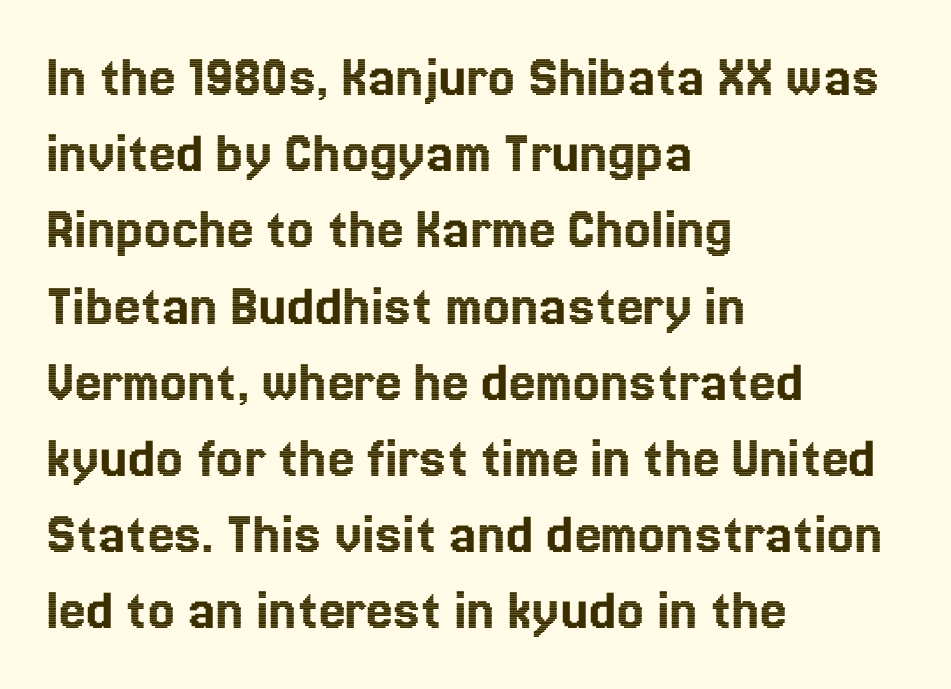
{"italic": "no", "width": "normal", "x_height": "medium", "monospaced": "no", "underline": "no", "align": "left", "line_spacing": "normal", "line_spacing_ratio": 1.27, "letter_spacing": "normal", "letter_spacing_em": 0.0, "glyph_px": 60}
